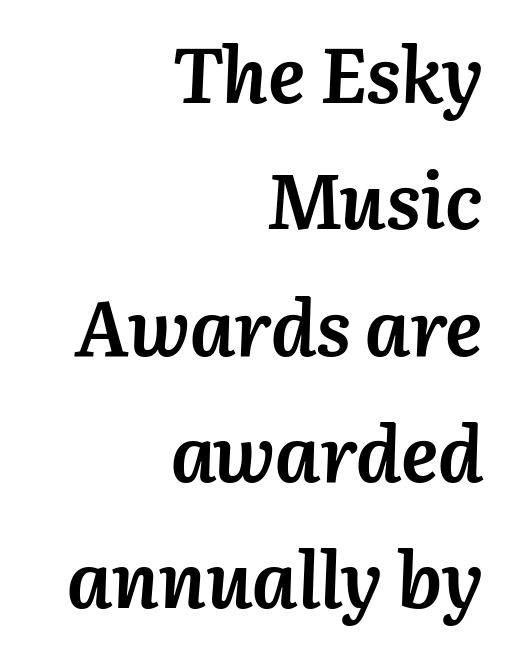
Do the characters align in a grid? No, the font is proportional. Baseline-to-baseline distance is the conventional proportion of letter height. Students, note that the glyphs here touch the page at normal intervals. Plain, unruled lines of type. If you drew a ruler down the right edge, every line would touch it. A dark, heavy texture on the line: the type is bold.
